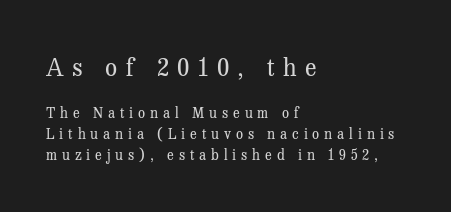
The image shows 24 px text type, upright; set left-aligned, normal line spacing (1.47x), unusually wide letter spacing (+0.35 em), not underlined; the first (top) block is 1.71x larger.
